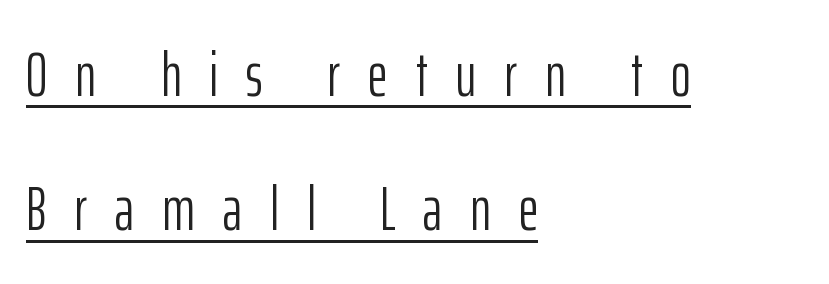
Characters follow at a spacing far wider than the type designer built in. The typeface has the unassuming heft of standard copy or less. In terms of posture, this sample is upright. The glyphs in this specimen are sans serif.
